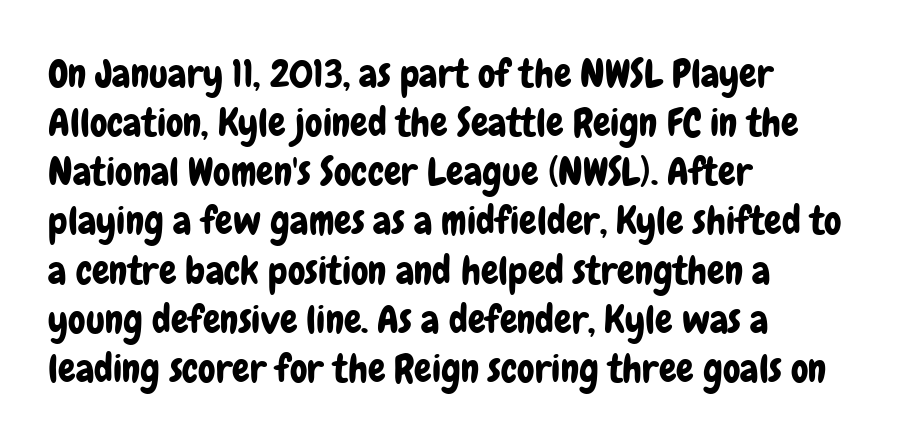
The words here are not underlined. There is no visible air inserted between adjacent glyphs. This sample is left-justified, so line endings fall wherever the words run out. Regular leading. This rendering employs a face without finishing strokes, i.e., a sans-serif. Varying glyph widths throughout — classic text-font behaviour.
